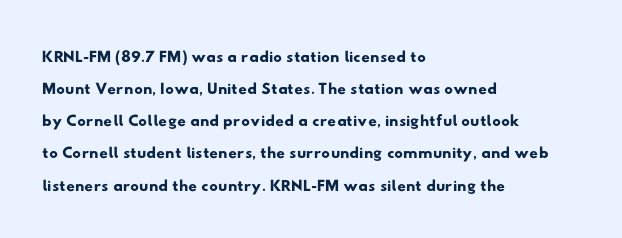
The specimen omits any rule beneath the text block's lines. The setting favours the left margin, as ordinary paragraphs usually do. Vertically, the passage feels balanced, rows spaced as you'd expect. The letterforms sit shoulder to shoulder at normal distance.
